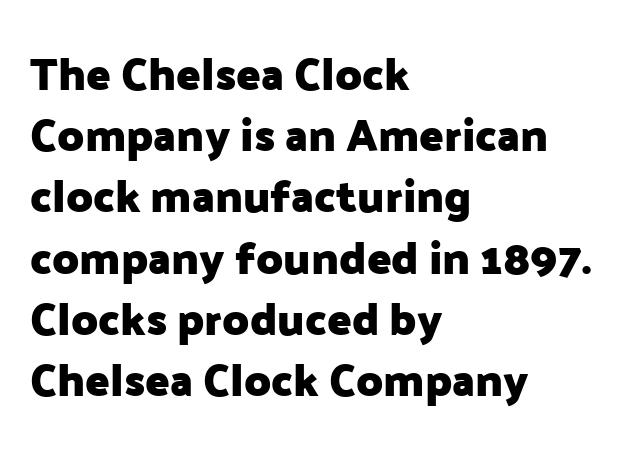
What stands out about the letter spacing? Nothing — it is the standard amount. The gap between lines stays unmarked. This sample keeps an unexceptional amount of space between lines. Font category for this specimen: sans-serif. If you drew a line through each stem, it would be perfectly vertical.
